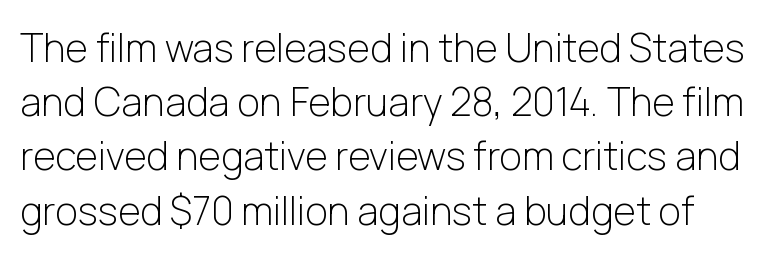
Q: Is the text bold? A: No.
Q: Is the text italic (slanted)? A: No, it is upright.
Q: Is the typeface a serif or a sans-serif typeface? A: Sans-serif.
Q: Is the text underlined? A: No.
Q: Is the spacing between letters normal or unusually wide? A: Normal.
Q: Is the spacing between lines tight, normal or loose? A: Normal.
Q: Width (condensed, normal, or wide)? A: Normal.
Q: Stroke contrast? A: Low.
Q: x-height? A: Medium.
Q: Monospaced? A: No.
